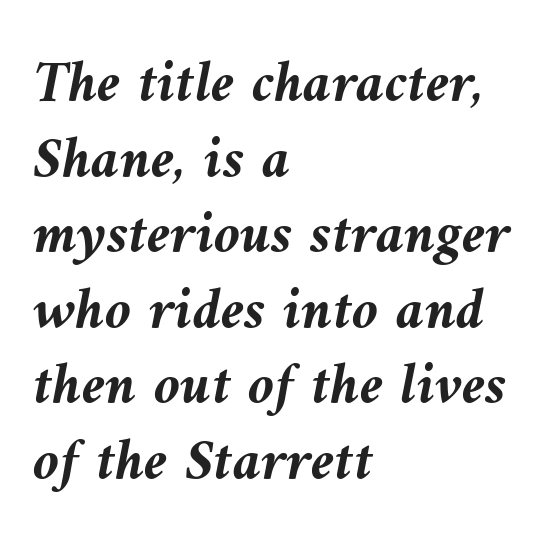
{"italic": "yes", "lean": "left", "slant_degrees": 10, "bold": "yes", "weight": "semibold", "width": "normal", "stroke_contrast": "medium", "x_height": "medium", "monospaced": "no", "underline": "no", "align": "left", "line_spacing": "normal", "line_spacing_ratio": 1.26, "letter_spacing": "normal", "letter_spacing_em": 0.0, "glyph_px": 60}
